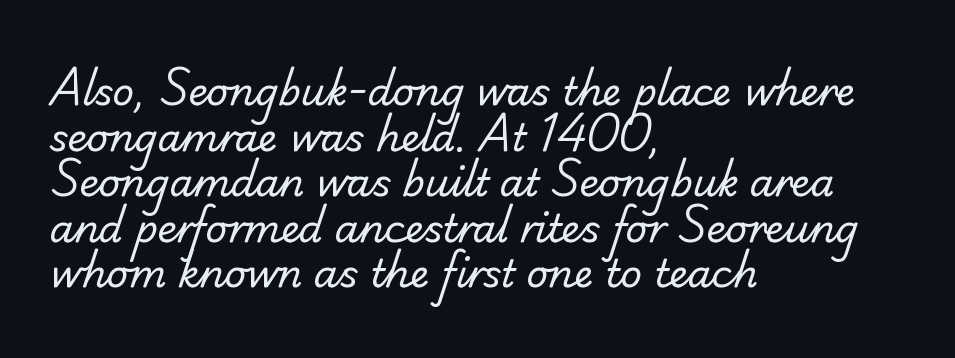
This sample has the flowing, uneven cadence of proportional lettering. Look at the tracking — it's just the regular setting, nothing added. Unlike a traditional serif, this face leaves its strokes unadorned. The glyphs are unaccompanied by any horizontal stroke below them. These lines stack with their left ends in a neat column.
